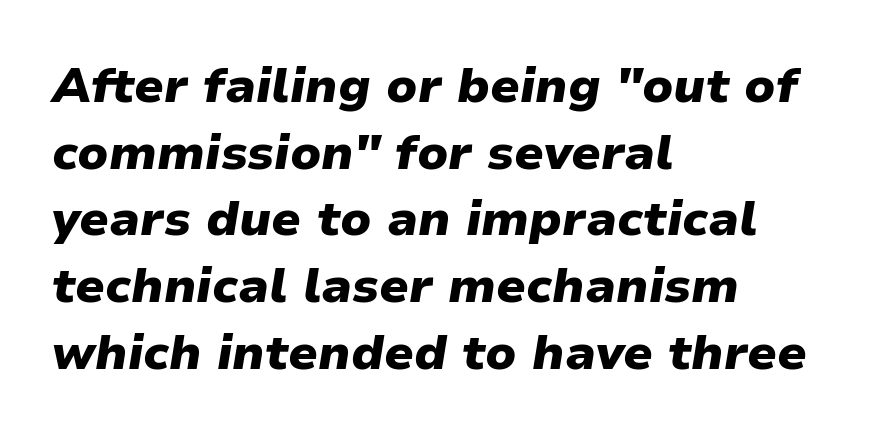
Q: Is the text bold? A: Yes.
Q: Is the text italic (slanted)? A: Yes, it leans right by about 9 degrees.
Q: Is the text underlined? A: No.
Q: How is the paragraph aligned? A: Left-aligned.
Q: Is the spacing between letters normal or unusually wide? A: Normal.
Q: Is the spacing between lines tight, normal or loose? A: Normal.
Q: Width (condensed, normal, or wide)? A: Normal.
Q: Stroke contrast? A: Low.
Q: x-height? A: Medium.
Q: Monospaced? A: No.
